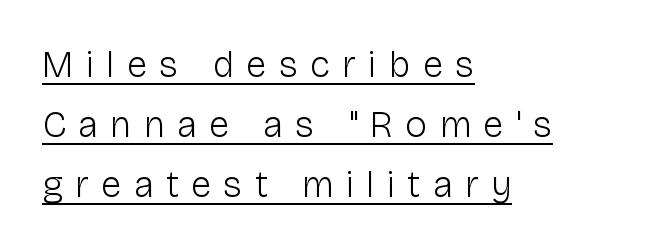
{"serif": "no", "italic": "no", "bold": "no", "weight": "light", "width": "normal", "stroke_contrast": "low", "x_height": "medium", "monospaced": "no", "underline": "yes", "align": "left", "line_spacing": "normal", "line_spacing_ratio": 1.62, "letter_spacing": "wide", "letter_spacing_em": 0.33, "glyph_px": 37}
